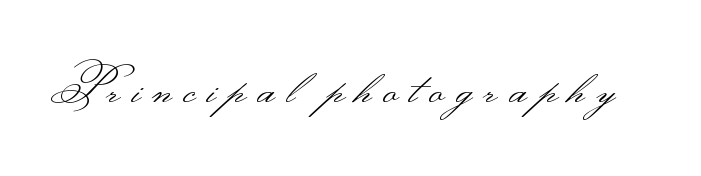
Q: Is the text bold? A: No.
Q: Is the text italic (slanted)? A: Yes.
Q: Is the typeface a serif or a sans-serif typeface? A: Sans-serif.
Q: Is the text underlined? A: No.
Q: Is the spacing between letters normal or unusually wide? A: Unusually wide.
Q: Width (condensed, normal, or wide)? A: Wide.
Q: Stroke contrast? A: Medium.
Q: Monospaced? A: No.
